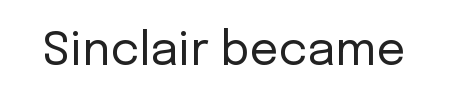
Q: Is the text bold? A: No.
Q: Is the text italic (slanted)? A: No, it is upright.
Q: Is the typeface a serif or a sans-serif typeface? A: Sans-serif.
Q: Is the text underlined? A: No.
Q: Is the spacing between letters normal or unusually wide? A: Normal.
Q: Width (condensed, normal, or wide)? A: Normal.
Q: Stroke contrast? A: Low.
Q: x-height? A: Medium.
Q: Monospaced? A: No.
